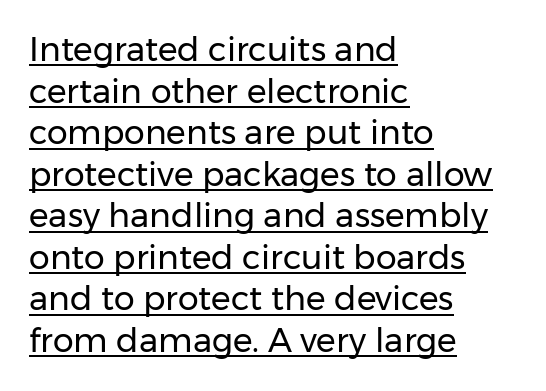
The image shows 33 px regular-weight sans-serif type, upright; set left-aligned, normal line spacing (1.26x), normal letter spacing, underlined; low stroke contrast and a medium x-height.
